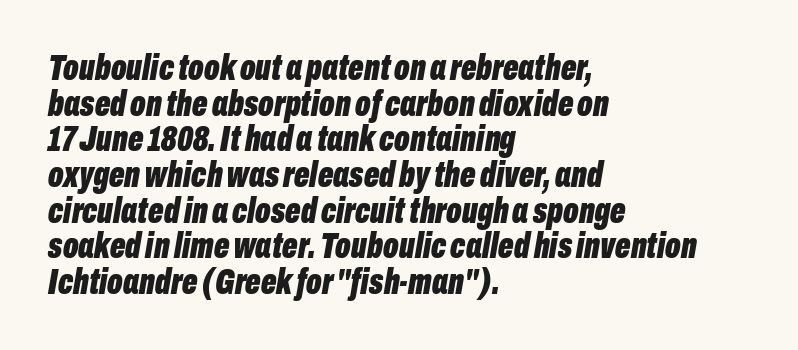
Q: Is the text bold? A: Yes.
Q: Is the text italic (slanted)? A: Yes, it leans right by about 10 degrees.
Q: Is the text underlined? A: No.
Q: How is the paragraph aligned? A: Left-aligned.
Q: Is the spacing between letters normal or unusually wide? A: Normal.
Q: Is the spacing between lines tight, normal or loose? A: Tight.
Q: Width (condensed, normal, or wide)? A: Condensed.
Q: Stroke contrast? A: Low.
Q: x-height? A: Medium.
Q: Monospaced? A: No.
